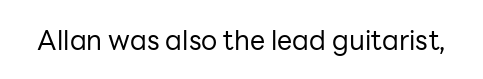
Has an underline been added? It has not. The type is set solid horizontally, with unmodified tracking. The characters are drawn with everyday or finer stroke widths. Every character sits straight up, as roman type does.
